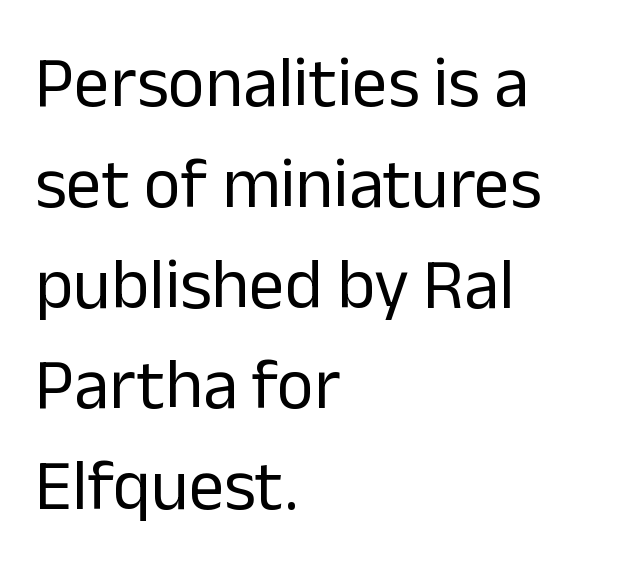
The image shows 71 px regular-weight sans-serif type, upright; set left-aligned, normal line spacing (1.42x), normal letter spacing, not underlined; low stroke contrast and a medium x-height.
